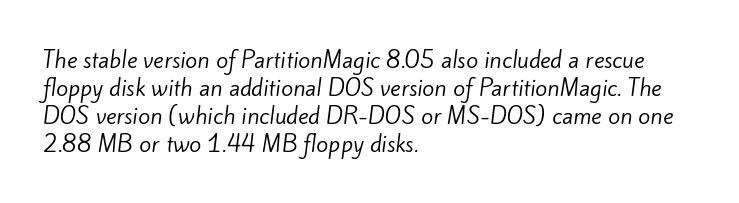
The image shows 22 px text type; set left-aligned, normal line spacing (1.27x), normal letter spacing, not underlined.
